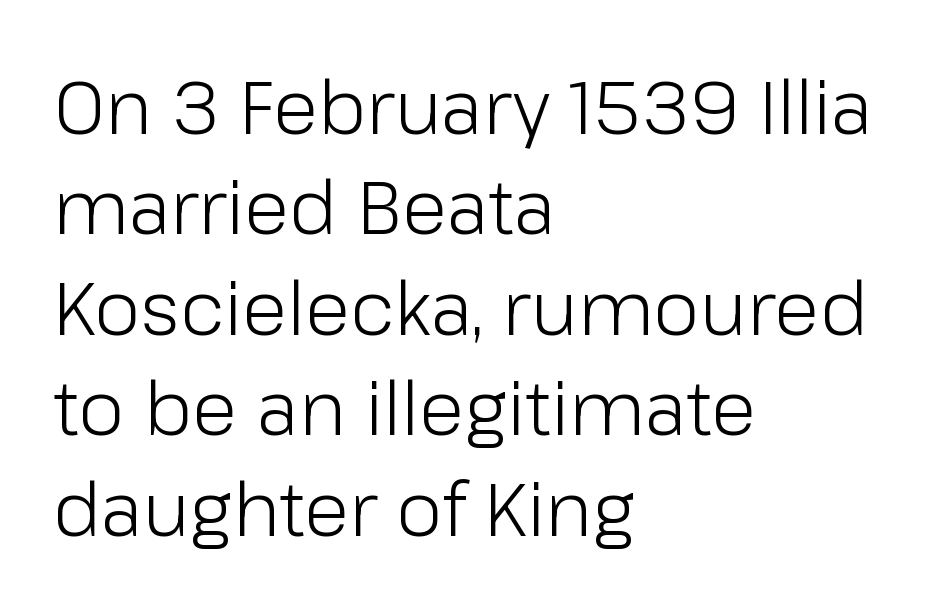
{"serif": "no", "italic": "no", "bold": "no", "weight": "light", "width": "normal", "stroke_contrast": "low", "x_height": "medium", "monospaced": "no", "underline": "no", "align": "left", "line_spacing": "normal", "line_spacing_ratio": 1.34, "letter_spacing": "normal", "letter_spacing_em": 0.0, "glyph_px": 75}
